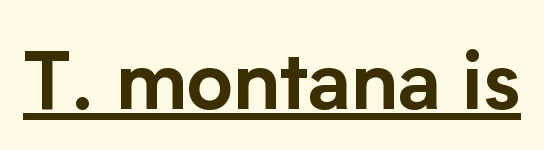
The image shows 80 px sans-serif type, upright; set normal letter spacing, underlined; low stroke contrast and a medium x-height.
